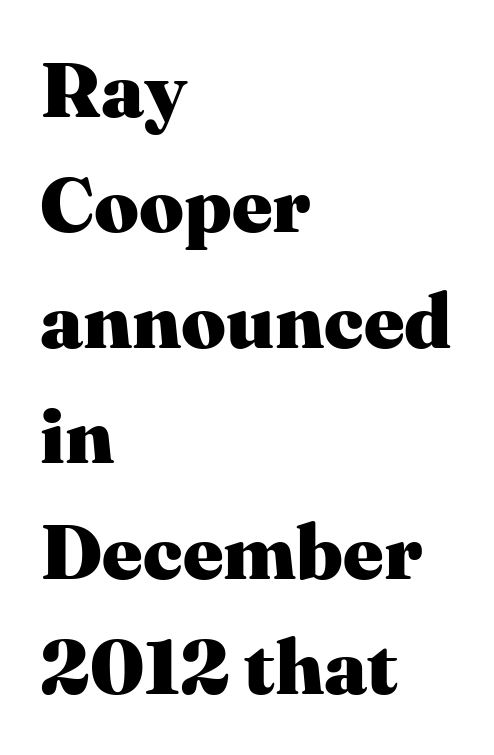
{"serif": "yes", "italic": "no", "bold": "yes", "weight": "heavy", "width": "normal", "stroke_contrast": "medium", "x_height": "medium", "monospaced": "no", "underline": "no", "align": "left", "line_spacing": "normal", "line_spacing_ratio": 1.48, "letter_spacing": "normal", "letter_spacing_em": 0.0, "glyph_px": 78}
